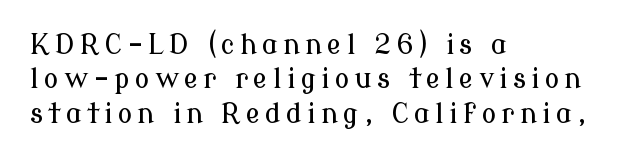
The image shows 27 px text type, upright; set left-aligned, normal line spacing (1.27x), not underlined.
